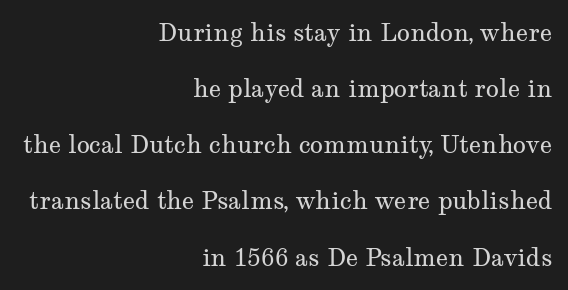
Reading down the block, your eye finds every line finishing at a fixed right position. Ascenders rise straight up at ninety degrees. Notice the wide empty band between every row — that's loose leading. Is the stroke heavy? The answer is a plain regular-or-lighter.
